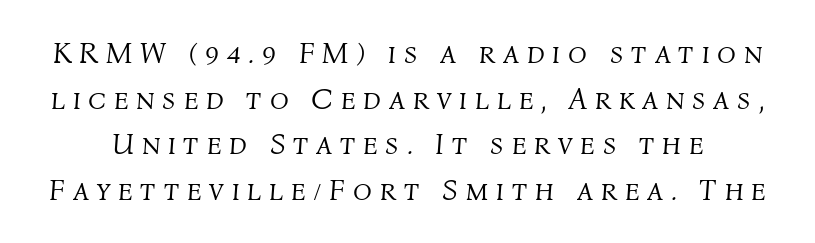
These lines were composed using italics. Heft: none added — not bold. Honestly, there is no underline to notice here at all. Character widths vary here, with narrow letters taking less room than wide ones.
